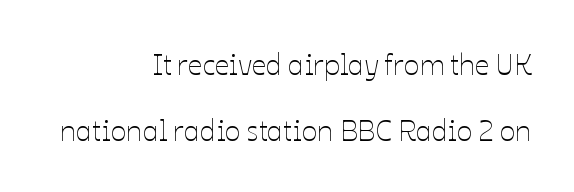
{"italic": "no", "bold": "no", "weight": "thin", "width": "normal", "stroke_contrast": "low", "x_height": "medium", "monospaced": "no", "underline": "no", "align": "right", "line_spacing": "loose", "line_spacing_ratio": 2.29, "letter_spacing": "normal", "letter_spacing_em": 0.0, "glyph_px": 29}
